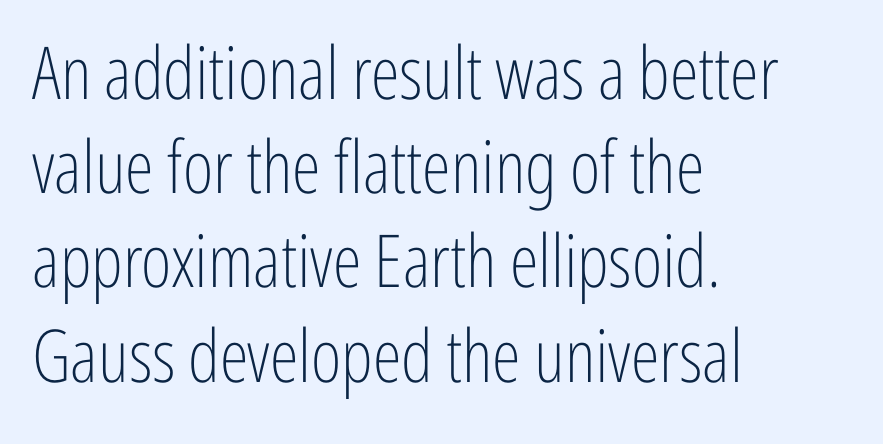
The image shows 73 px light, condensed sans-serif type, upright; set left-aligned, normal line spacing (1.29x), normal letter spacing, not underlined; low stroke contrast and a medium x-height.
